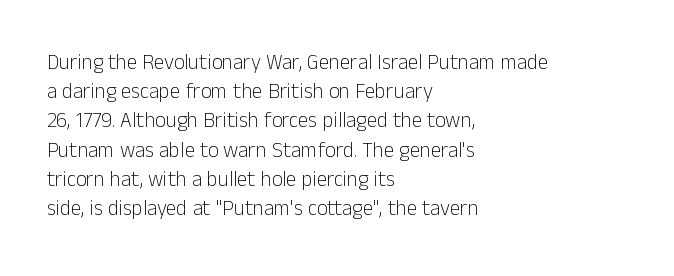
Tracking here is standard; glyphs follow each other at the usual distance. Heft: none added — not bold. These lines are set flush left with a ragged right edge. The letters stand straight up with perfectly vertical stems. Has an underline been added? It has not.
